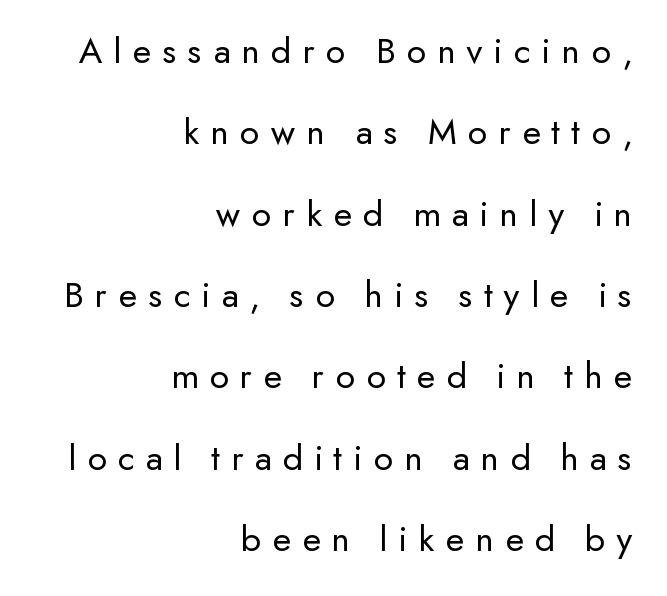
{"serif": "no", "italic": "no", "bold": "no", "weight": "regular", "width": "normal", "stroke_contrast": "low", "x_height": "small", "monospaced": "no", "underline": "no", "align": "right", "line_spacing": "loose", "line_spacing_ratio": 2.14, "letter_spacing": "wide", "letter_spacing_em": 0.29, "glyph_px": 38}
